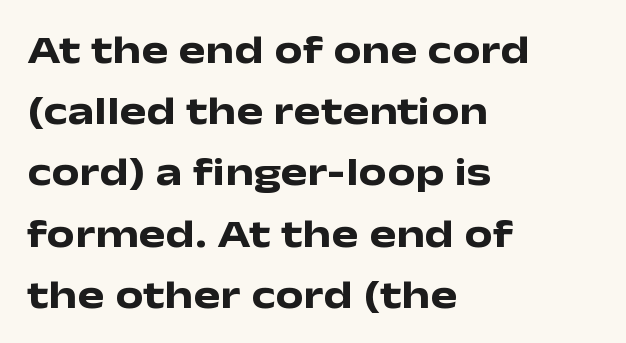
{"serif": "no", "italic": "no", "bold": "yes", "weight": "heavy", "width": "wide", "stroke_contrast": "low", "x_height": "medium", "monospaced": "no", "underline": "no", "align": "left", "line_spacing": "normal", "line_spacing_ratio": 1.53, "letter_spacing": "normal", "letter_spacing_em": 0.0, "glyph_px": 40}
